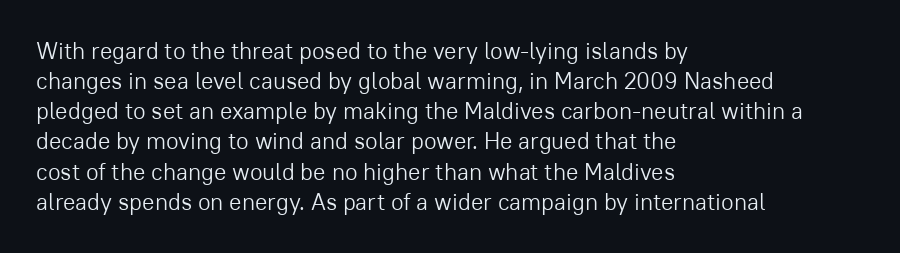
The image shows 23 px text type, upright; set left-aligned, normal line spacing (1.31x), normal letter spacing, not underlined.
